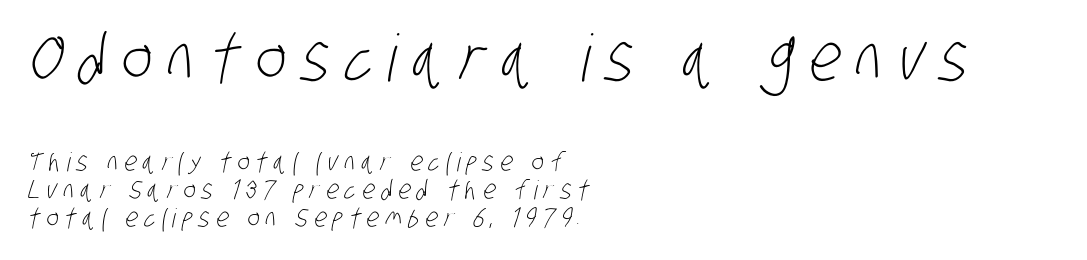
Q: Is the text bold? A: No.
Q: Is the typeface a serif or a sans-serif typeface? A: Sans-serif.
Q: Is the text underlined? A: No.
Q: How is the paragraph aligned? A: Left-aligned.
Q: Is the spacing between letters normal or unusually wide? A: Unusually wide.
Q: Is the spacing between lines tight, normal or loose? A: Tight.
Q: Which block of text is set in a larger size, the first (top) or the second (bottom)? A: The first (top) one.
Q: Width (condensed, normal, or wide)? A: Condensed.
Q: Stroke contrast? A: Low.
Q: x-height? A: Large.
Q: Monospaced? A: No.
